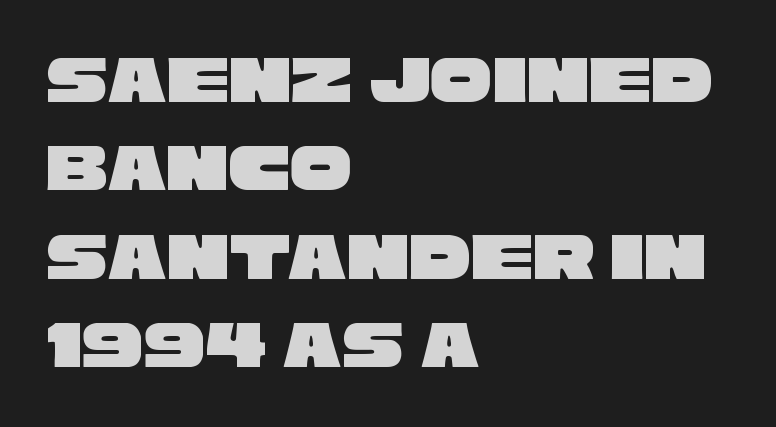
{"serif": "no", "width": "wide", "stroke_contrast": "low", "x_height": "large", "monospaced": "no", "underline": "no", "align": "left", "line_spacing": "normal", "line_spacing_ratio": 1.28, "letter_spacing": "normal", "letter_spacing_em": 0.0, "glyph_px": 69}
